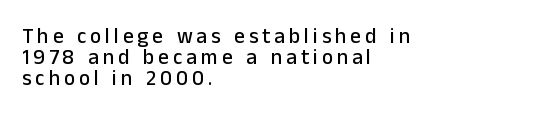
Q: Is the text italic (slanted)? A: No, it is upright.
Q: Is the text underlined? A: No.
Q: How is the paragraph aligned? A: Left-aligned.
Q: Is the spacing between lines tight, normal or loose? A: Tight.
